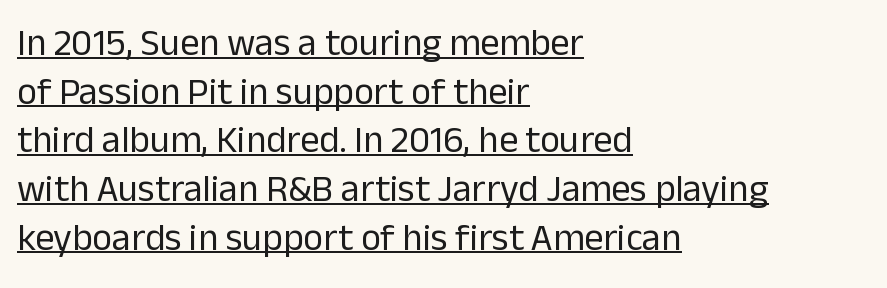
The specimen reads as upright at a glance. The designer left line spacing at the default. Default kerning and tracking; the words read as compact shapes. Looks like regular typesetting: each glyph gets only the width it needs. These lines are composed in type without serifs. Weight: in the light-to-regular range.
